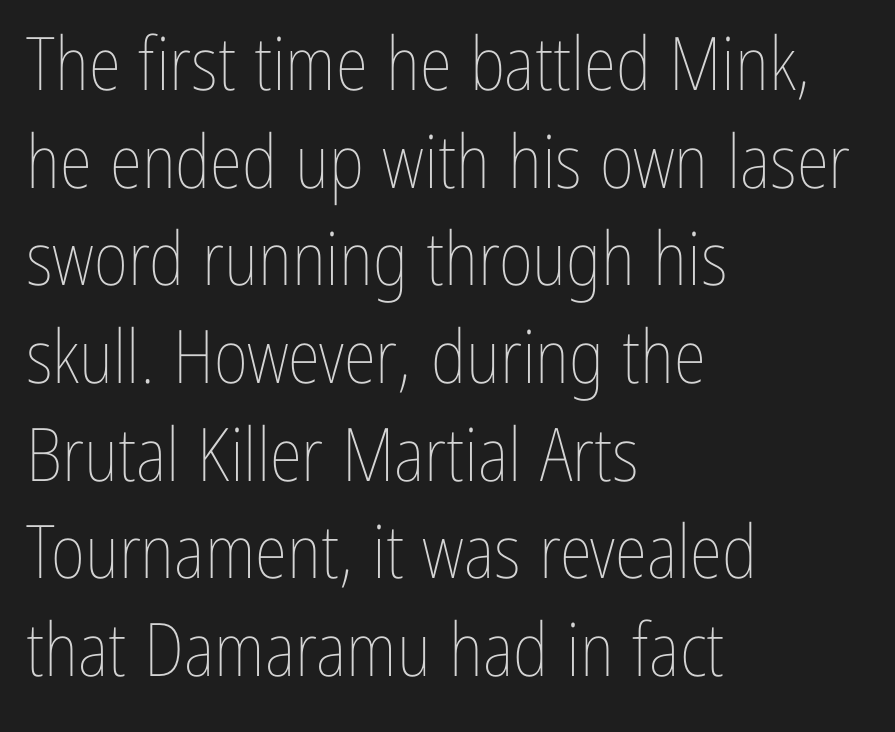
{"italic": "no", "bold": "no", "weight": "thin", "width": "condensed", "stroke_contrast": "low", "x_height": "medium", "monospaced": "no", "underline": "no", "align": "left", "line_spacing": "normal", "line_spacing_ratio": 1.32, "letter_spacing": "normal", "letter_spacing_em": 0.0, "glyph_px": 74}
